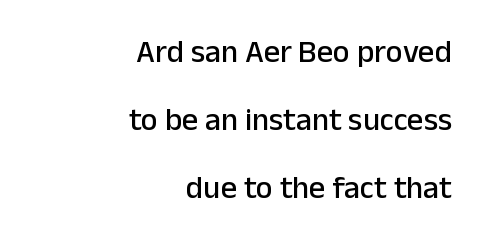
The area under the type is left untouched. Baseline-to-baseline distance is far greater than the letter height. Think of a printed novel: that variable character pitch is what you see here. Look at the tracking — it's just the regular setting, nothing added. One-word summary of the alignment: right.
